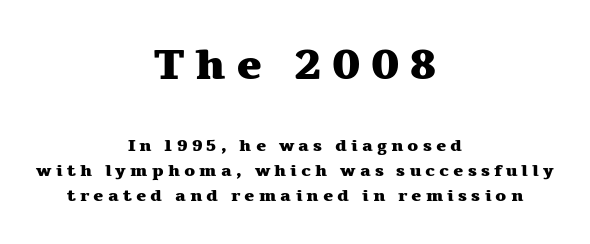
{"serif": "yes", "italic": "no", "bold": "yes", "weight": "heavy", "width": "wide", "stroke_contrast": "medium", "x_height": "medium", "monospaced": "no", "underline": "no", "align": "center", "line_spacing": "normal", "line_spacing_ratio": 1.47, "letter_spacing": "wide", "letter_spacing_em": 0.24, "larger_block": "first", "size_ratio": 2.53, "glyph_px": 43}
